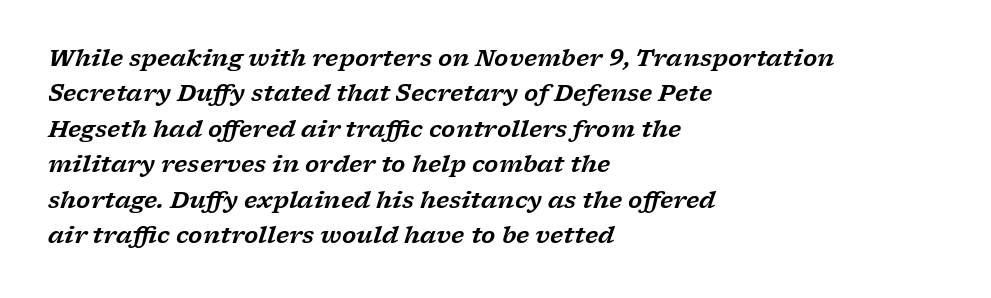
{"italic": "yes", "lean": "right", "slant_degrees": 17, "underline": "no", "align": "left", "line_spacing": "normal", "line_spacing_ratio": 1.54, "letter_spacing": "normal", "letter_spacing_em": 0.0, "glyph_px": 23}
